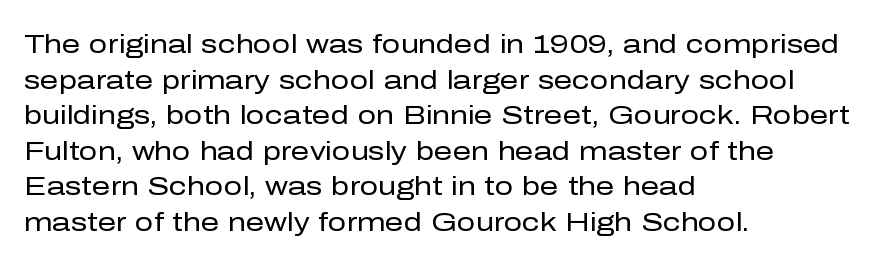
Q: Is the text bold? A: No.
Q: Is the text italic (slanted)? A: No, it is upright.
Q: Is the text underlined? A: No.
Q: How is the paragraph aligned? A: Left-aligned.
Q: Is the spacing between letters normal or unusually wide? A: Normal.
Q: Is the spacing between lines tight, normal or loose? A: Normal.
